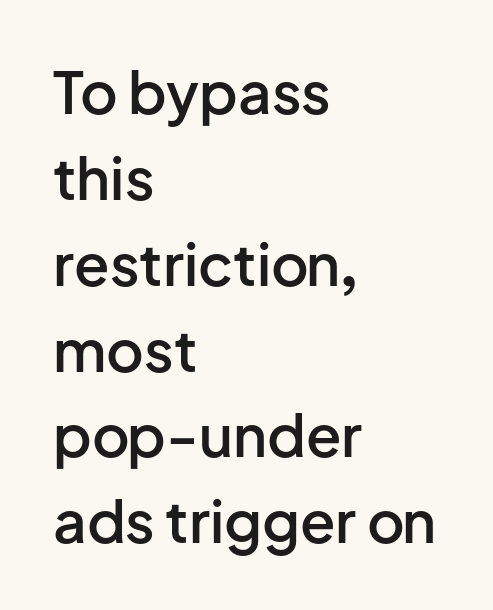
The image shows 58 px semibold sans-serif type, upright; set left-aligned, normal line spacing (1.48x), normal letter spacing, not underlined; low stroke contrast and a medium x-height.
